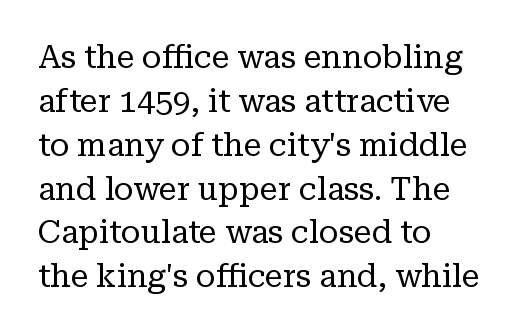
Q: Is the text bold? A: No.
Q: Is the text italic (slanted)? A: No, it is upright.
Q: Is the typeface a serif or a sans-serif typeface? A: Serif.
Q: Is the text underlined? A: No.
Q: How is the paragraph aligned? A: Left-aligned.
Q: Is the spacing between letters normal or unusually wide? A: Normal.
Q: Is the spacing between lines tight, normal or loose? A: Normal.
Q: Width (condensed, normal, or wide)? A: Normal.
Q: Stroke contrast? A: Low.
Q: x-height? A: Medium.
Q: Monospaced? A: No.
